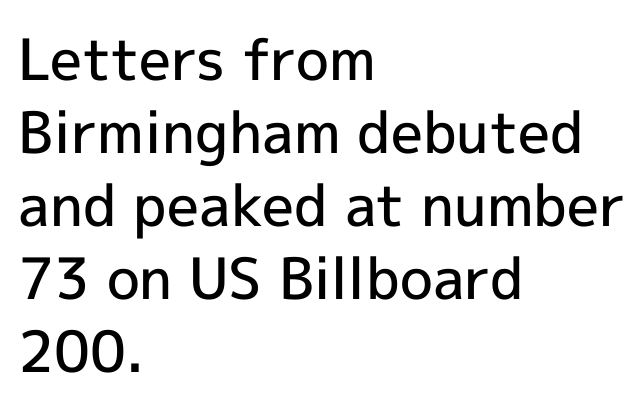
The space directly below the letters is spotless. Nothing unusual about the tracking: characters are spaced as the font intends. The letters stand straight up with perfectly vertical stems. Vertical spacing — default. The letters are semibold — heavier than regular but short of a full bold. You can tell from the bare stems that sans-serif type was used.
